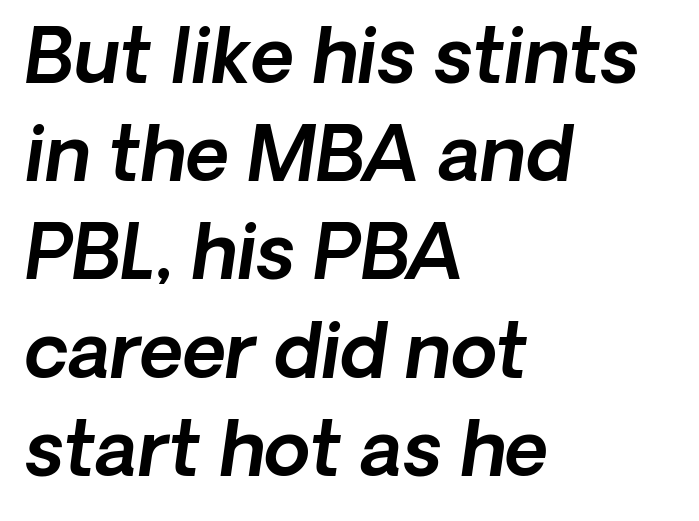
The image shows 75 px sans-serif type; set left-aligned, normal line spacing (1.31x), normal letter spacing, not underlined; a medium x-height.
